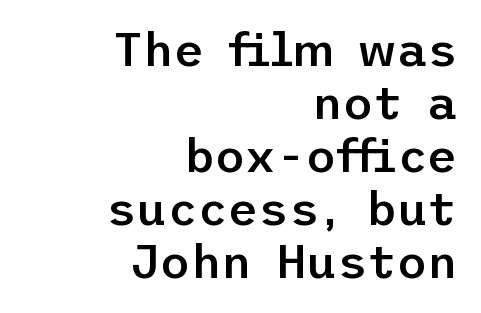
Q: Is the text bold? A: Semi-bold.
Q: Is the text italic (slanted)? A: No, it is upright.
Q: Is the typeface a serif or a sans-serif typeface? A: Sans-serif.
Q: Is the text underlined? A: No.
Q: How is the paragraph aligned? A: Right-aligned.
Q: Is the spacing between letters normal or unusually wide? A: Normal.
Q: Is the spacing between lines tight, normal or loose? A: Tight.
Q: Width (condensed, normal, or wide)? A: Normal.
Q: Stroke contrast? A: Low.
Q: x-height? A: Medium.
